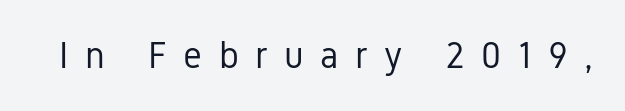
Quick note: underline off. Stems and bowls with no extra thickness — not bold. Is this a fixed-width face? No — the glyphs have proportional, varying widths. In terms of letterspacing, this is a distinctly airy, spread setting.
